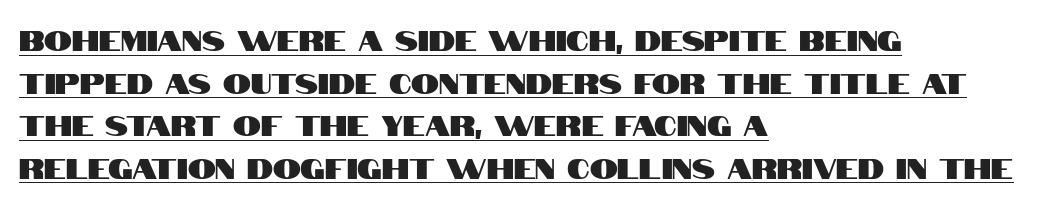
Character widths vary here, with narrow letters taking less room than wide ones. Is this a sans? Yes — the strokes have no serifs. The lettering is marked with a stroke running underneath it. The passage is arranged the way most books set body copy — flush left.
